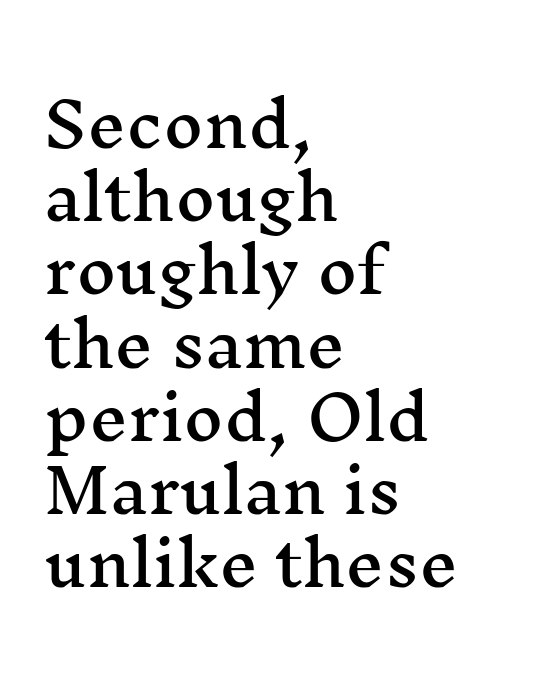
{"serif": "yes", "italic": "no", "width": "wide", "stroke_contrast": "medium", "x_height": "medium", "monospaced": "no", "underline": "no", "align": "left", "line_spacing_ratio": 1.2, "letter_spacing": "normal", "letter_spacing_em": 0.0, "glyph_px": 61}
